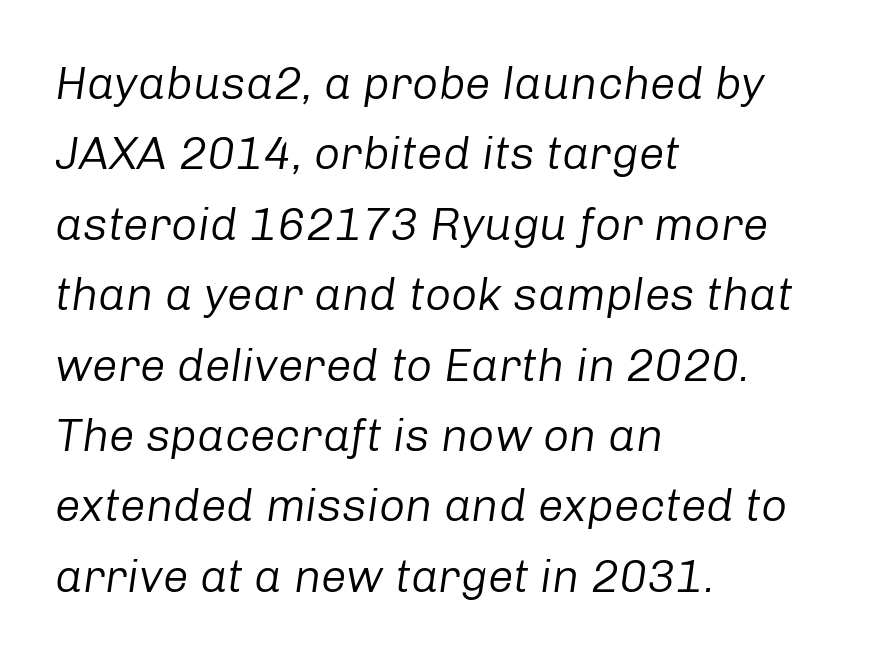
Q: Is the text bold? A: No.
Q: Is the text italic (slanted)? A: Yes, it leans right by about 8 degrees.
Q: Is the text underlined? A: No.
Q: How is the paragraph aligned? A: Left-aligned.
Q: Is the spacing between letters normal or unusually wide? A: Normal.
Q: Is the spacing between lines tight, normal or loose? A: Normal.
Q: Width (condensed, normal, or wide)? A: Normal.
Q: Stroke contrast? A: Low.
Q: x-height? A: Medium.
Q: Monospaced? A: No.
